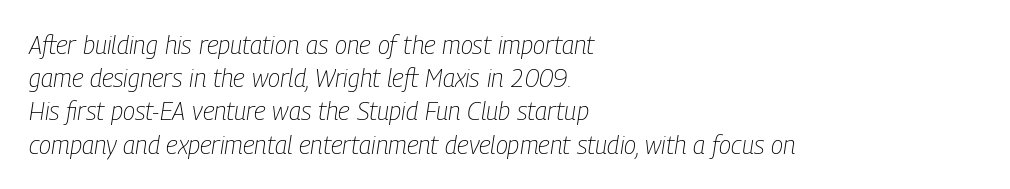
{"italic": "yes", "lean": "right", "slant_degrees": 9, "bold": "no", "underline": "no", "align": "left", "line_spacing": "normal", "line_spacing_ratio": 1.33, "letter_spacing": "normal", "letter_spacing_em": 0.0, "glyph_px": 25}
